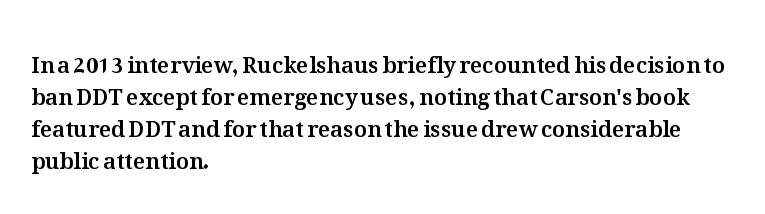
The image shows 22 px text type, upright; set left-aligned, normal line spacing (1.45x), normal letter spacing, not underlined.
